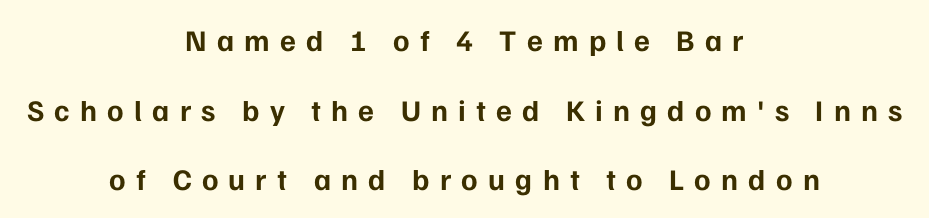
The image shows 30 px bold sans-serif type, upright; set centered, loose line spacing (2.32x), unusually wide letter spacing (+0.34 em), not underlined; low stroke contrast and a medium x-height.
